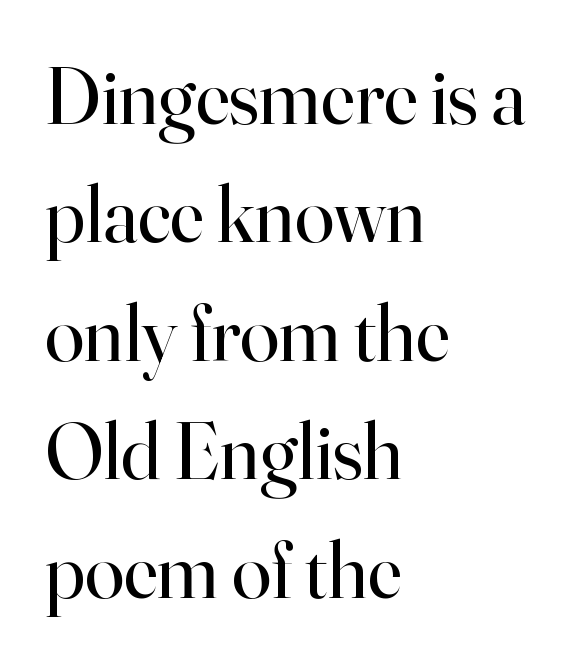
Q: Is the text bold? A: No.
Q: Is the text italic (slanted)? A: No, it is upright.
Q: Is the typeface a serif or a sans-serif typeface? A: Serif.
Q: Is the text underlined? A: No.
Q: How is the paragraph aligned? A: Left-aligned.
Q: Is the spacing between letters normal or unusually wide? A: Normal.
Q: Is the spacing between lines tight, normal or loose? A: Normal.
Q: Width (condensed, normal, or wide)? A: Normal.
Q: Stroke contrast? A: High.
Q: x-height? A: Small.
Q: Monospaced? A: No.
